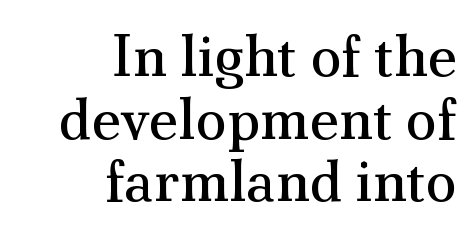
In terms of letterform style, serifs are clearly present. This is the regular roman posture of the typeface. Do the characters align in a grid? No, the font is proportional. This sample trades vertical openness for compactness between lines. Nobody touched the tracking dial on this one.
